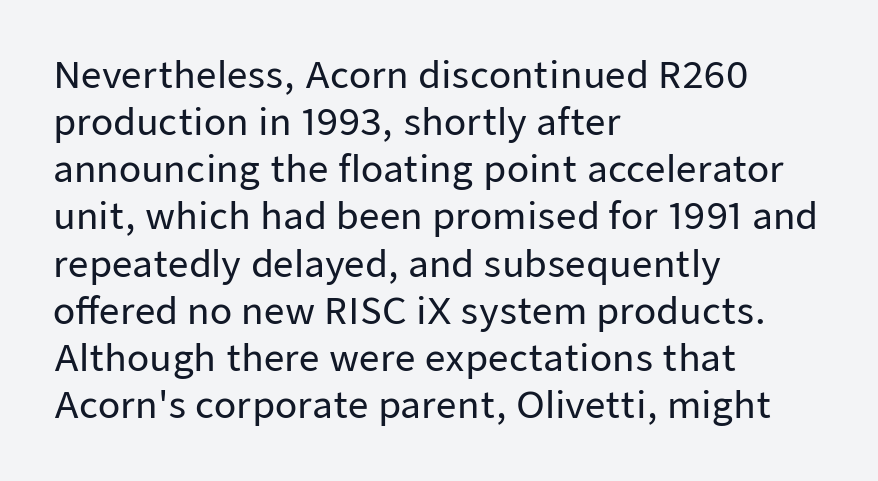
Q: Is the text italic (slanted)? A: No, it is upright.
Q: Is the typeface a serif or a sans-serif typeface? A: Sans-serif.
Q: Is the text underlined? A: No.
Q: How is the paragraph aligned? A: Left-aligned.
Q: Is the spacing between letters normal or unusually wide? A: Normal.
Q: Is the spacing between lines tight, normal or loose? A: Normal.
Q: Width (condensed, normal, or wide)? A: Normal.
Q: Stroke contrast? A: Low.
Q: x-height? A: Medium.
Q: Monospaced? A: No.
